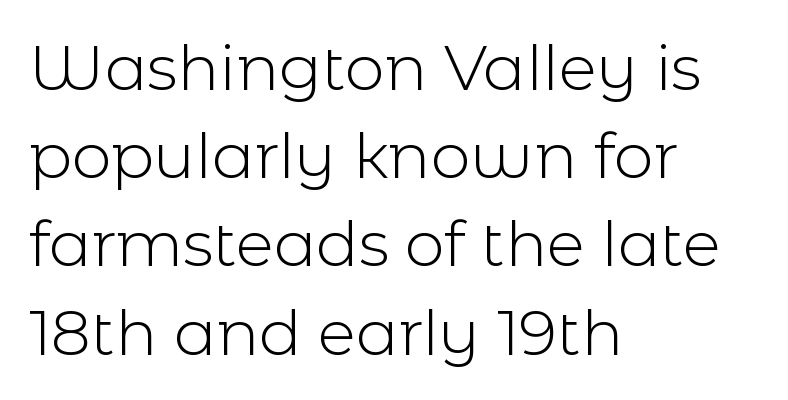
The space directly below the letters is spotless. You can tell from the bare stems that sans-serif type was used. Weight class: somewhere from thin through regular. This block has exactly the height ordinary leading produces.
